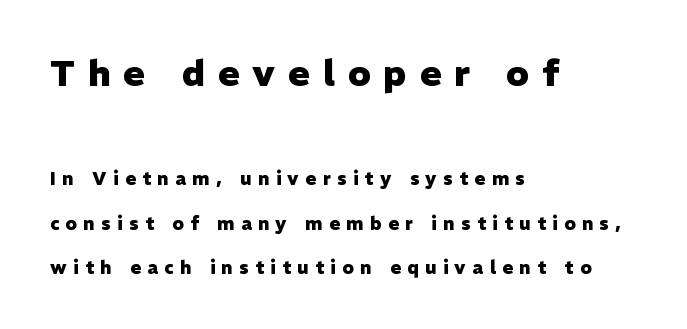
{"serif": "no", "italic": "no", "bold": "yes", "weight": "heavy", "width": "normal", "stroke_contrast": "low", "x_height": "medium", "monospaced": "no", "underline": "no", "align": "left", "line_spacing": "loose", "line_spacing_ratio": 2.46, "letter_spacing": "wide", "letter_spacing_em": 0.36, "larger_block": "first", "size_ratio": 2.0, "glyph_px": 36}
